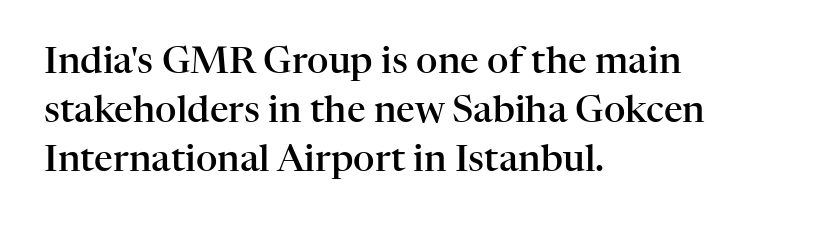
The image shows 37 px semibold serif type, upright; set left-aligned, normal line spacing (1.33x), normal letter spacing, not underlined; high stroke contrast and a medium x-height.
